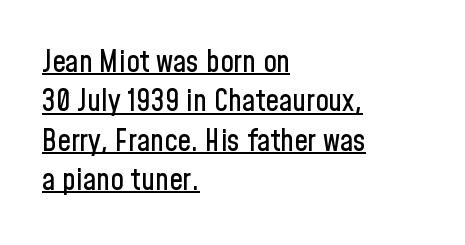
The setting favours the left margin, as ordinary paragraphs usually do. The typesetter has applied underlining to the passage shown. The letters advance in unequal steps, a hallmark of proportional type. Does the lettering tilt? It doesn't — this is upright.
